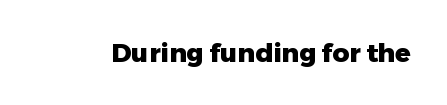
The image shows 26 px bold type, upright; set normal letter spacing, not underlined.
